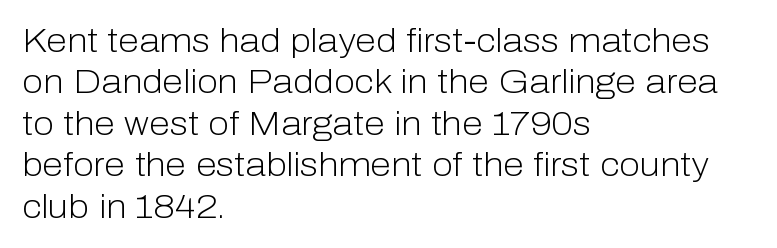
Notice how the passage keeps a crisp vertical edge on the left only. Inter-character spacing is left at the font's built-in metrics. Think of a printed novel: that variable character pitch is what you see here. Letters have the restrained weight of plain body copy at most. The rendering shows plain stroke endings on the letterforms — a sans-serif design. A typesetter would mark this as roman, not italic.
